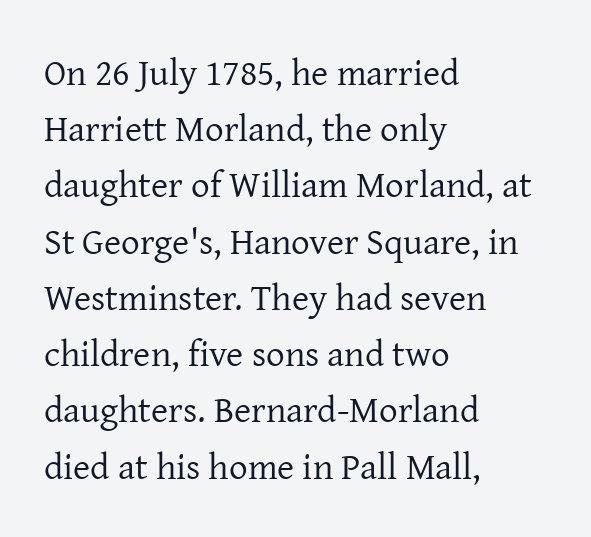
{"serif": "yes", "italic": "no", "bold": "no", "weight": "regular", "width": "normal", "stroke_contrast": "low", "x_height": "medium", "monospaced": "no", "underline": "no", "align": "left", "line_spacing": "normal", "line_spacing_ratio": 1.52, "letter_spacing": "normal", "letter_spacing_em": 0.0, "glyph_px": 37}
